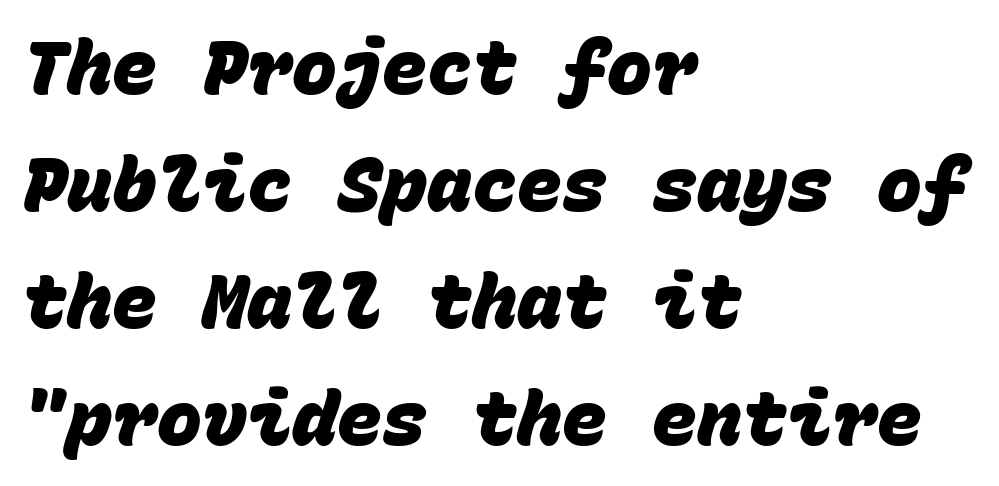
Visually the block forms a straight wall on the left and a jagged coastline on the right. Vertically, the passage feels balanced, rows spaced as you'd expect. Monospaced: the letters line up in strict vertical columns. This sample uses plain, unmodified letter spacing.
